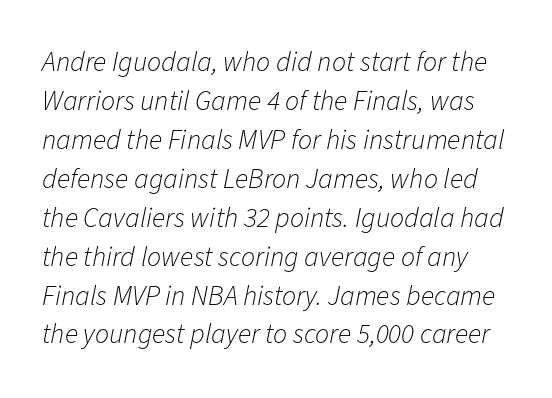
Q: Is the text bold? A: No.
Q: Is the text italic (slanted)? A: Yes, it leans right by about 11 degrees.
Q: Is the text underlined? A: No.
Q: Is the spacing between letters normal or unusually wide? A: Normal.
Q: Is the spacing between lines tight, normal or loose? A: Normal.
Q: Width (condensed, normal, or wide)? A: Normal.
Q: Stroke contrast? A: Low.
Q: x-height? A: Medium.
Q: Monospaced? A: No.
